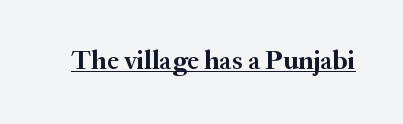
Q: Is the text bold? A: Yes.
Q: Is the text italic (slanted)? A: No, it is upright.
Q: Is the text underlined? A: Yes.
Q: Is the spacing between letters normal or unusually wide? A: Normal.
